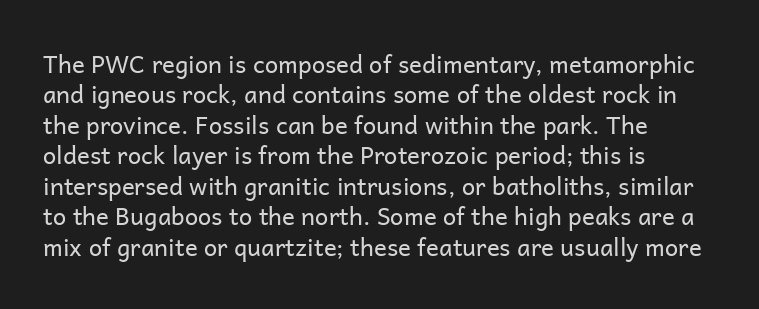
Q: Is the text bold? A: No.
Q: Is the text italic (slanted)? A: No, it is upright.
Q: Is the text underlined? A: No.
Q: How is the paragraph aligned? A: Left-aligned.
Q: Is the spacing between letters normal or unusually wide? A: Normal.
Q: Is the spacing between lines tight, normal or loose? A: Normal.
